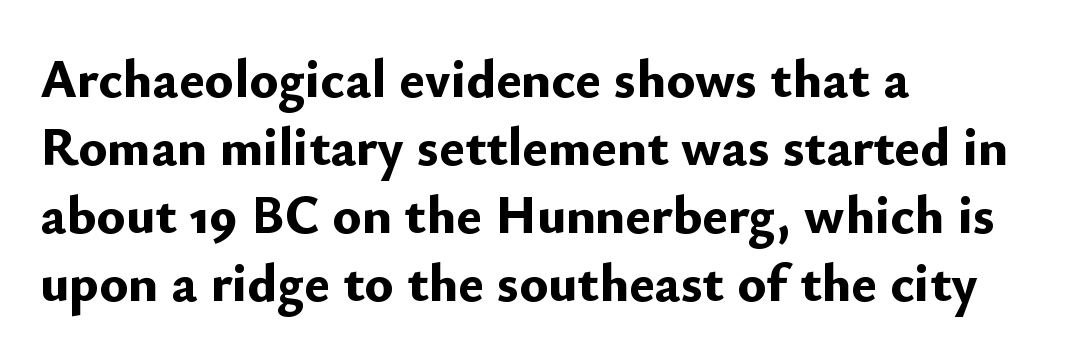
The lettering holds an erect, upright posture throughout. Strokes here are thick enough to call this a true bold. The face used here is rendered with its standard letterfit. Is this a sans? Yes — the strokes have no serifs.
